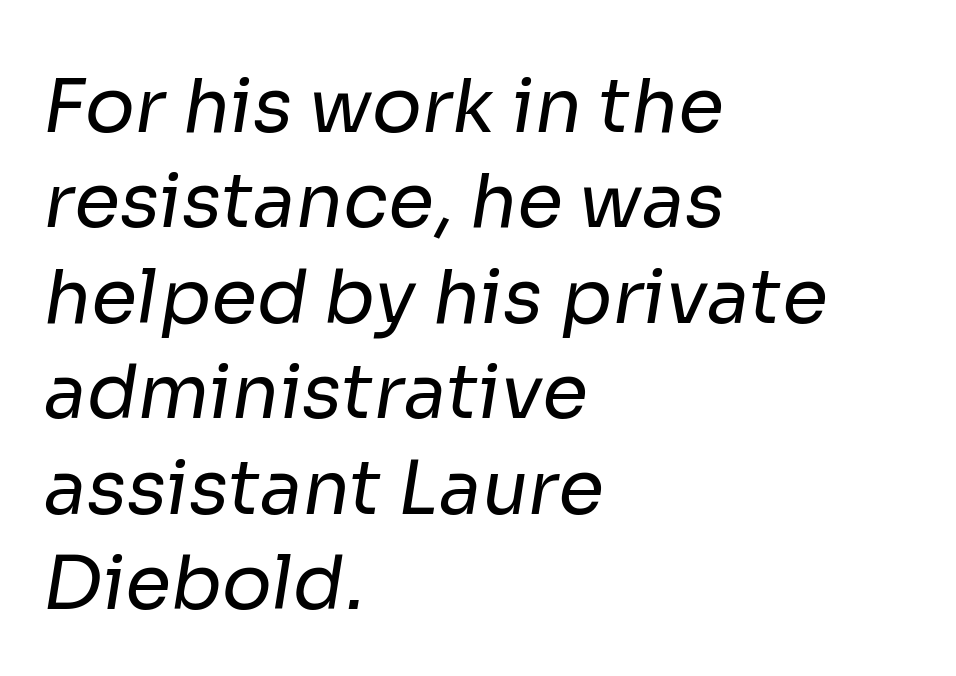
Q: Is the text bold? A: No.
Q: Is the typeface a serif or a sans-serif typeface? A: Sans-serif.
Q: Is the text underlined? A: No.
Q: How is the paragraph aligned? A: Left-aligned.
Q: Is the spacing between letters normal or unusually wide? A: Normal.
Q: Is the spacing between lines tight, normal or loose? A: Normal.
Q: Width (condensed, normal, or wide)? A: Normal.
Q: Stroke contrast? A: Low.
Q: x-height? A: Medium.
Q: Monospaced? A: No.
